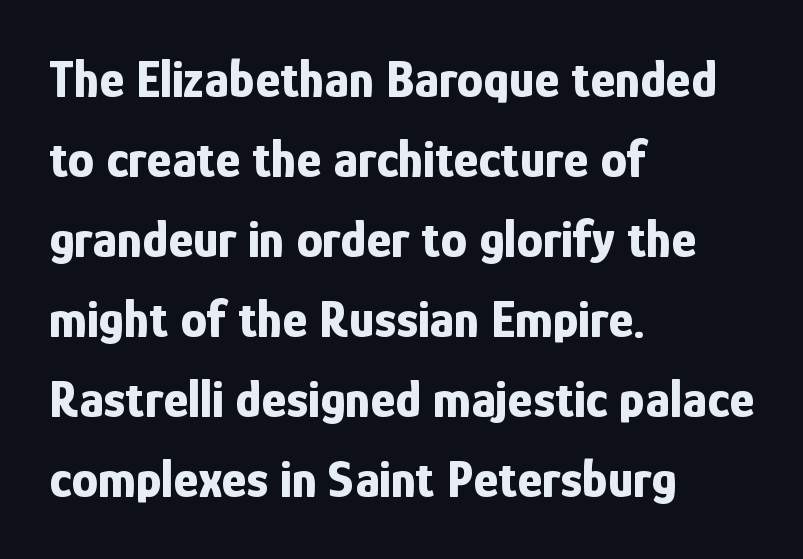
{"serif": "no", "italic": "no", "bold": "yes", "weight": "bold", "width": "condensed", "stroke_contrast": "low", "x_height": "medium", "monospaced": "no", "underline": "no", "align": "left", "line_spacing": "normal", "line_spacing_ratio": 1.51, "letter_spacing": "normal", "letter_spacing_em": 0.0, "glyph_px": 53}
